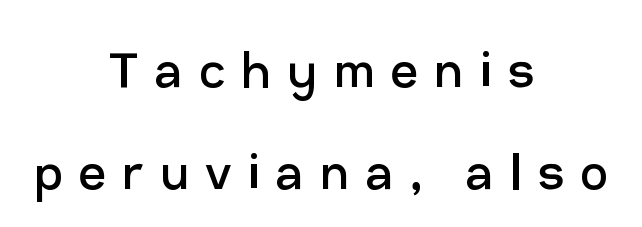
The image shows 60 px regular-weight sans-serif type, upright; set centered, normal line spacing (1.7x), unusually wide letter spacing (+0.27 em), not underlined; low stroke contrast and a medium x-height.
